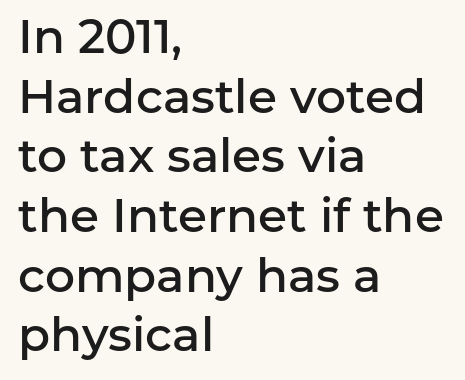
Varying glyph widths throughout — classic text-font behaviour. No feet cap the strokes, marking this as sans-serif type. Is the block centered? No — it sits flush against the left margin. The letterforms sit shoulder to shoulder at normal distance.
